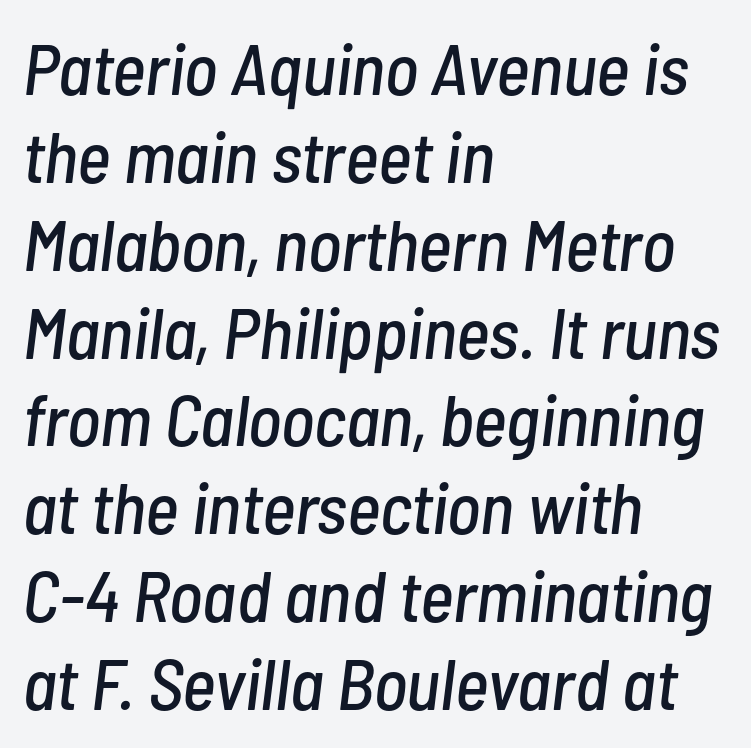
{"italic": "yes", "lean": "right", "slant_degrees": 7, "width": "condensed", "stroke_contrast": "low", "x_height": "medium", "monospaced": "no", "underline": "no", "align": "left", "line_spacing_ratio": 1.22, "letter_spacing": "normal", "letter_spacing_em": 0.0, "glyph_px": 72}
